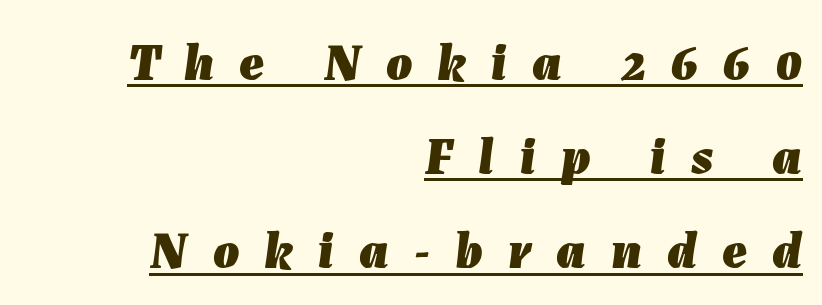
{"italic": "yes", "lean": "right", "slant_degrees": 7, "bold": "yes", "weight": "heavy", "width": "normal", "stroke_contrast": "low", "x_height": "medium", "monospaced": "no", "underline": "yes", "align": "right", "line_spacing_ratio": 1.81, "letter_spacing": "wide", "letter_spacing_em": 0.48, "glyph_px": 52}
